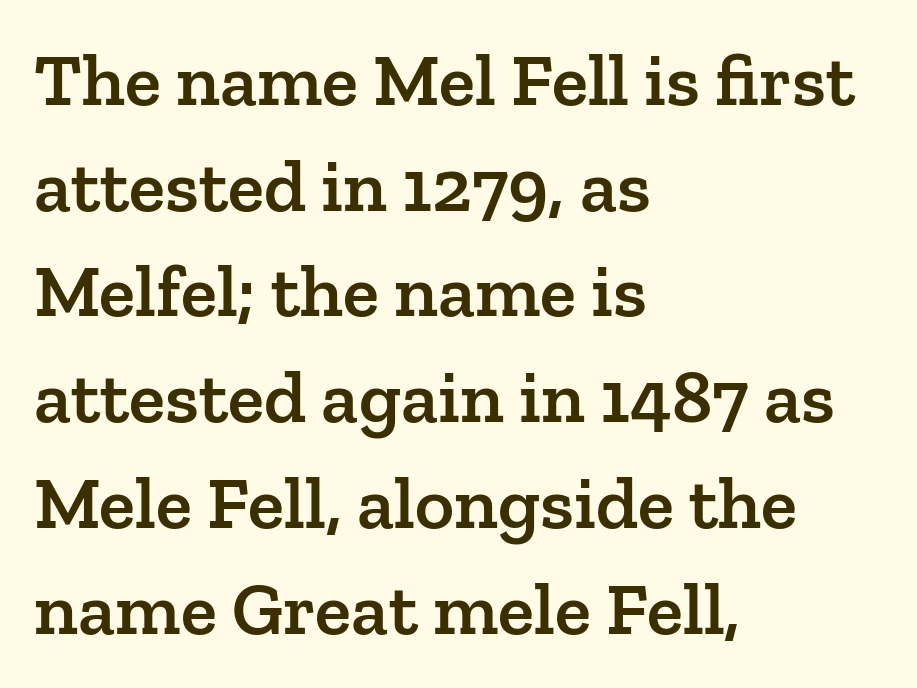
Q: Is the text bold? A: Semi-bold.
Q: Is the text italic (slanted)? A: No, it is upright.
Q: Is the typeface a serif or a sans-serif typeface? A: Serif.
Q: Is the text underlined? A: No.
Q: How is the paragraph aligned? A: Left-aligned.
Q: Is the spacing between letters normal or unusually wide? A: Normal.
Q: Is the spacing between lines tight, normal or loose? A: Normal.
Q: Width (condensed, normal, or wide)? A: Normal.
Q: Stroke contrast? A: Low.
Q: x-height? A: Medium.
Q: Monospaced? A: No.
